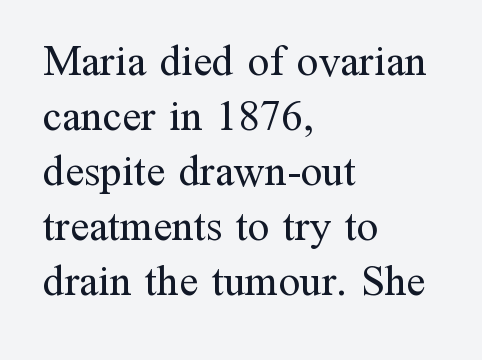
{"serif": "yes", "italic": "no", "bold": "no", "weight": "regular", "width": "normal", "stroke_contrast": "medium", "x_height": "medium", "monospaced": "no", "underline": "no", "align": "left", "line_spacing": "normal", "line_spacing_ratio": 1.28, "letter_spacing": "normal", "letter_spacing_em": 0.0, "glyph_px": 43}
